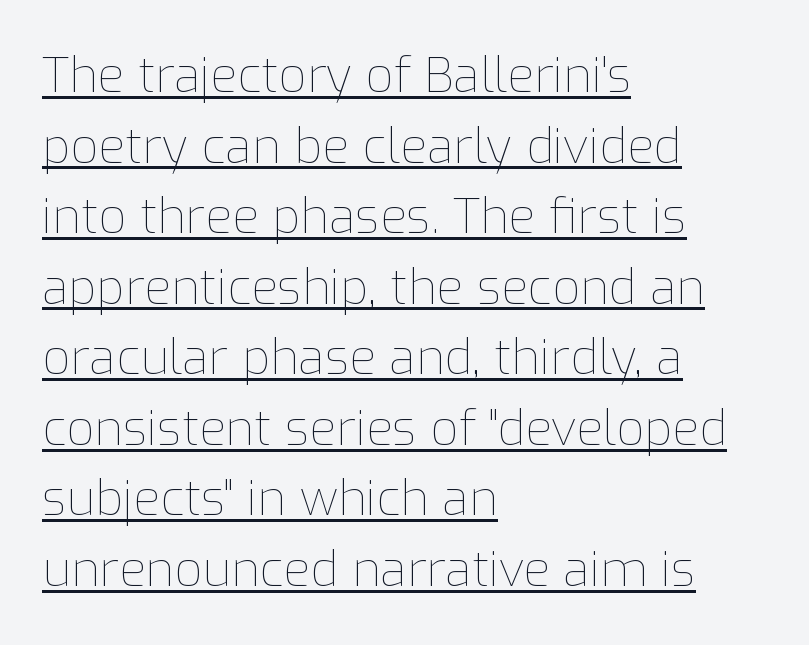
Has an underline been added? It has. This is the regular roman posture of the typeface. Nobody touched the tracking dial on this one. Layout note: lines flush left. Summary of weight: not heavy and not bold.
